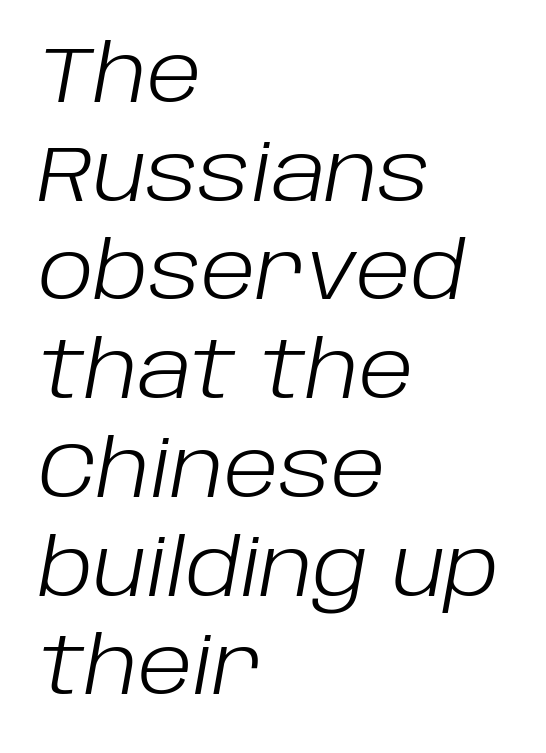
A student would call this left alignment; a typographer would say flush left, rag right. Beneath every word, the page is bare. Slant detected: the letters are inclined. Students, observe: this is what conventionally led text looks like.
